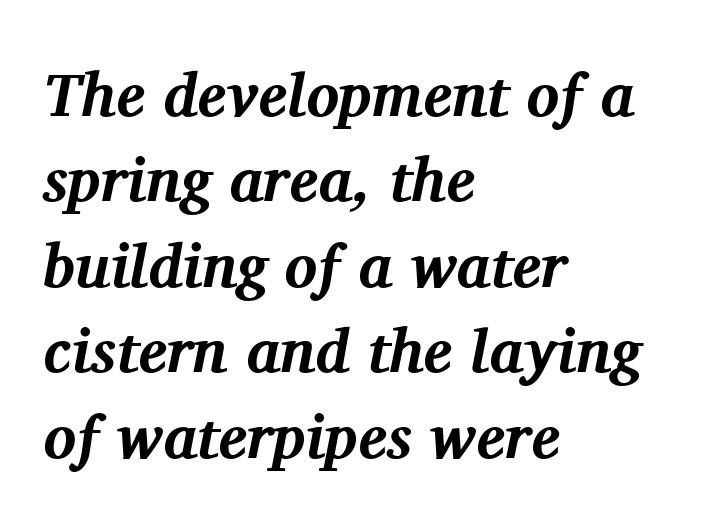
Q: Is the text bold? A: Yes.
Q: Is the text italic (slanted)? A: Yes, it leans right by about 11 degrees.
Q: Is the typeface a serif or a sans-serif typeface? A: Serif.
Q: Is the text underlined? A: No.
Q: How is the paragraph aligned? A: Left-aligned.
Q: Is the spacing between letters normal or unusually wide? A: Normal.
Q: Is the spacing between lines tight, normal or loose? A: Normal.
Q: Width (condensed, normal, or wide)? A: Normal.
Q: Stroke contrast? A: Medium.
Q: x-height? A: Medium.
Q: Monospaced? A: No.
